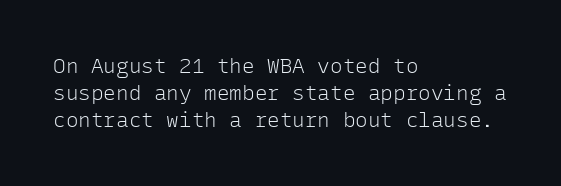
Q: Is the text bold? A: No.
Q: Is the text italic (slanted)? A: No, it is upright.
Q: Is the text underlined? A: No.
Q: How is the paragraph aligned? A: Left-aligned.
Q: Is the spacing between letters normal or unusually wide? A: Normal.
Q: Is the spacing between lines tight, normal or loose? A: Normal.
